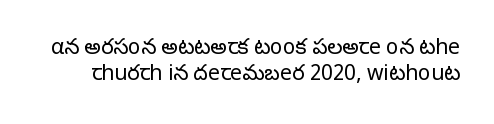
{"italic": "no", "bold": "no", "underline": "no", "line_spacing": "normal", "line_spacing_ratio": 1.26, "letter_spacing": "normal", "letter_spacing_em": 0.0, "glyph_px": 21}
